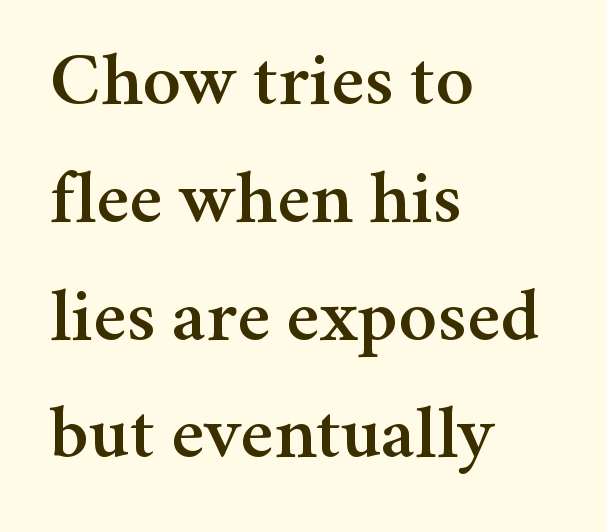
Q: Is the text italic (slanted)? A: No, it is upright.
Q: Is the typeface a serif or a sans-serif typeface? A: Serif.
Q: Is the text underlined? A: No.
Q: How is the paragraph aligned? A: Left-aligned.
Q: Is the spacing between letters normal or unusually wide? A: Normal.
Q: Is the spacing between lines tight, normal or loose? A: Normal.
Q: Width (condensed, normal, or wide)? A: Normal.
Q: Stroke contrast? A: Medium.
Q: x-height? A: Medium.
Q: Monospaced? A: No.
